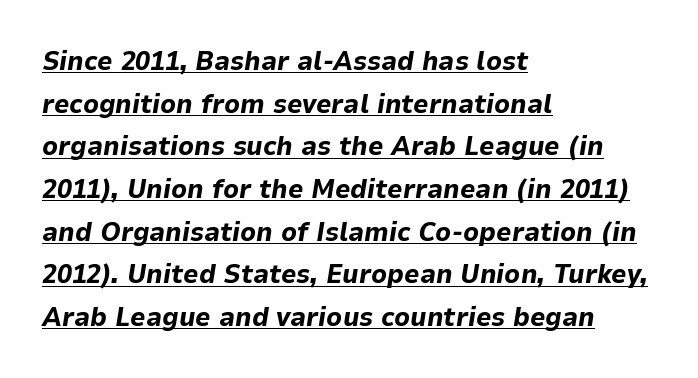
Q: Is the text bold? A: Yes.
Q: Is the text italic (slanted)? A: Yes, it leans right by about 9 degrees.
Q: Is the text underlined? A: Yes.
Q: How is the paragraph aligned? A: Left-aligned.
Q: Is the spacing between letters normal or unusually wide? A: Normal.
Q: Is the spacing between lines tight, normal or loose? A: Normal.
